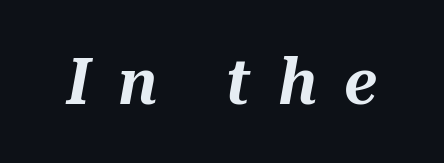
No word sits above an underline. Is this a fixed-width face? No — the glyphs have proportional, varying widths. The passage shown has open, widely tracked lettering throughout. Would a proofreader flag this as italicized? Yes.
